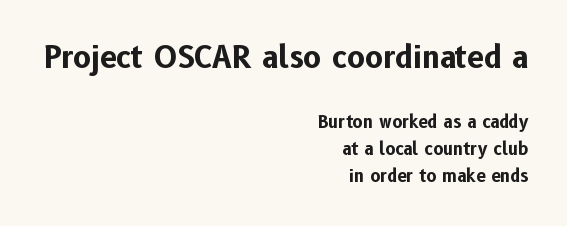
Q: Is the text bold? A: Yes.
Q: Is the text italic (slanted)? A: No, it is upright.
Q: Is the typeface a serif or a sans-serif typeface? A: Sans-serif.
Q: Is the text underlined? A: No.
Q: How is the paragraph aligned? A: Right-aligned.
Q: Is the spacing between letters normal or unusually wide? A: Normal.
Q: Is the spacing between lines tight, normal or loose? A: Normal.
Q: Which block of text is set in a larger size, the first (top) or the second (bottom)? A: The first (top) one.
Q: Width (condensed, normal, or wide)? A: Normal.
Q: Stroke contrast? A: Low.
Q: x-height? A: Medium.
Q: Monospaced? A: No.
